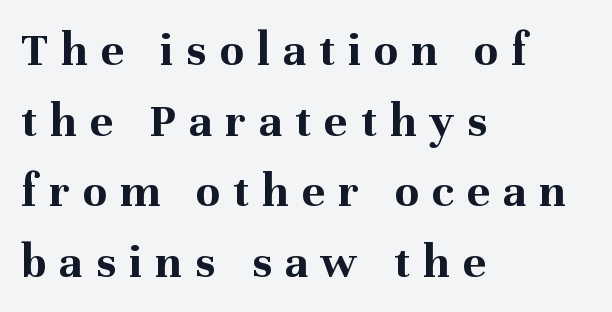
{"serif": "yes", "italic": "no", "bold": "yes", "weight": "bold", "width": "normal", "stroke_contrast": "medium", "x_height": "medium", "monospaced": "no", "underline": "no", "align": "left", "line_spacing": "normal", "line_spacing_ratio": 1.44, "letter_spacing": "wide", "letter_spacing_em": 0.27, "glyph_px": 49}
